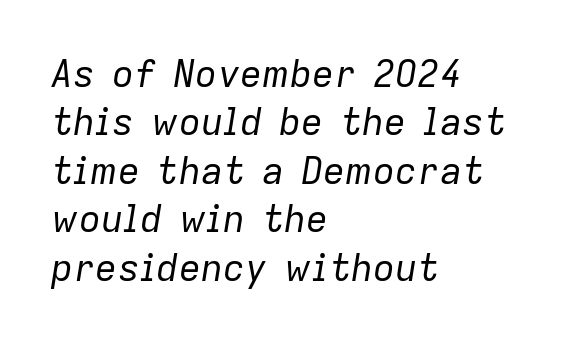
Q: Is the text bold? A: No.
Q: Is the text italic (slanted)? A: Yes, it leans right by about 9 degrees.
Q: Is the text underlined? A: No.
Q: How is the paragraph aligned? A: Left-aligned.
Q: Is the spacing between letters normal or unusually wide? A: Normal.
Q: Is the spacing between lines tight, normal or loose? A: Normal.
Q: Width (condensed, normal, or wide)? A: Normal.
Q: Stroke contrast? A: Low.
Q: x-height? A: Medium.
Q: Monospaced? A: No.
